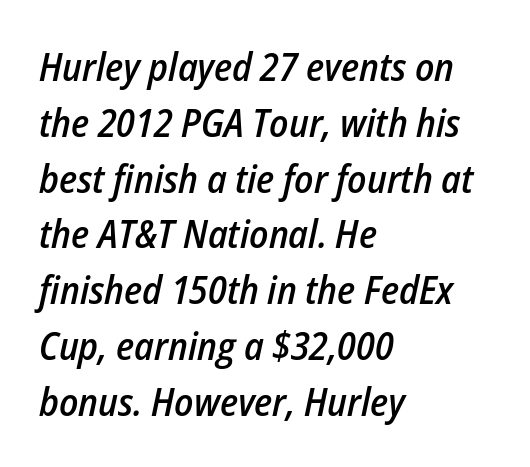
Q: Is the text bold? A: Semi-bold.
Q: Is the text italic (slanted)? A: Yes, it leans right by about 12 degrees.
Q: Is the text underlined? A: No.
Q: How is the paragraph aligned? A: Left-aligned.
Q: Is the spacing between letters normal or unusually wide? A: Normal.
Q: Is the spacing between lines tight, normal or loose? A: Normal.
Q: Width (condensed, normal, or wide)? A: Condensed.
Q: Stroke contrast? A: Low.
Q: x-height? A: Medium.
Q: Monospaced? A: No.
